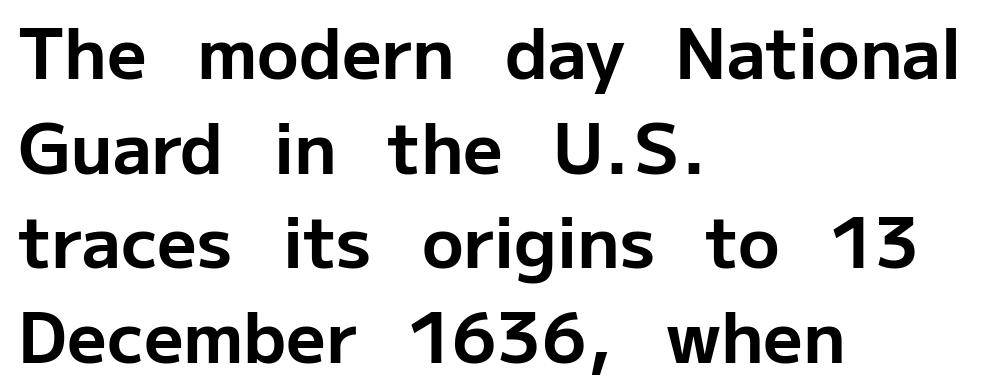
This sample uses an upright cut, with every glyph sitting square on the baseline. Descender tails drop into unmarked territory. The leading is moderate, giving the passage an even texture. The paragraph has a hard left edge and a soft right edge. Nothing sits at the stroke ends, so this counts as sans-serif. The sample has been set heavy, in full bold.
